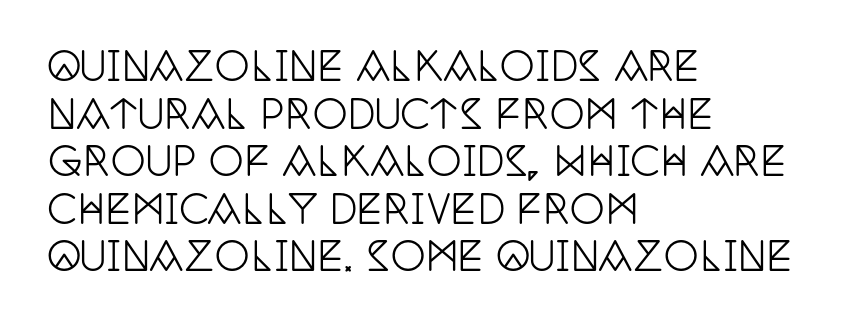
The image shows 39 px condensed serif type, upright; set left-aligned, line spacing 1.22x, normal letter spacing, not underlined; low stroke contrast and a large x-height.
